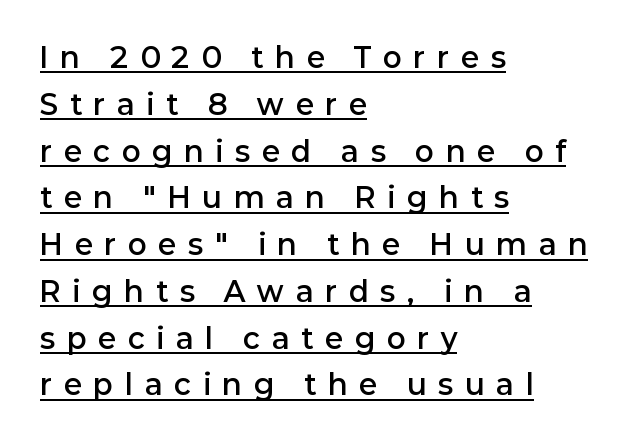
Q: Is the text bold? A: Semi-bold.
Q: Is the text italic (slanted)? A: No, it is upright.
Q: Is the typeface a serif or a sans-serif typeface? A: Sans-serif.
Q: Is the text underlined? A: Yes.
Q: How is the paragraph aligned? A: Left-aligned.
Q: Is the spacing between letters normal or unusually wide? A: Unusually wide.
Q: Is the spacing between lines tight, normal or loose? A: Normal.
Q: Width (condensed, normal, or wide)? A: Normal.
Q: Stroke contrast? A: Low.
Q: x-height? A: Medium.
Q: Monospaced? A: No.
